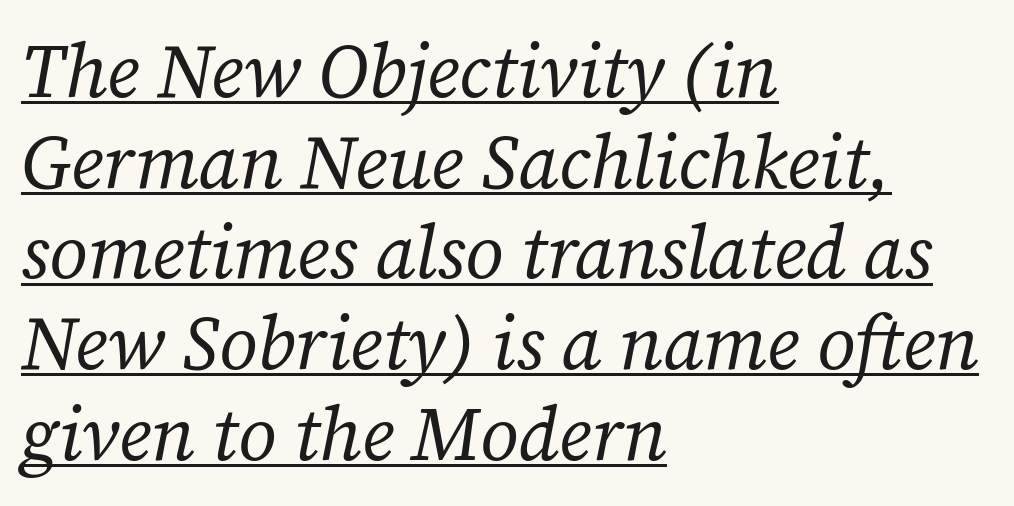
Q: Is the text bold? A: No.
Q: Is the text italic (slanted)? A: Yes, it leans right by about 12 degrees.
Q: Is the typeface a serif or a sans-serif typeface? A: Serif.
Q: Is the text underlined? A: Yes.
Q: How is the paragraph aligned? A: Left-aligned.
Q: Is the spacing between letters normal or unusually wide? A: Normal.
Q: Width (condensed, normal, or wide)? A: Normal.
Q: Stroke contrast? A: Low.
Q: x-height? A: Medium.
Q: Monospaced? A: No.
